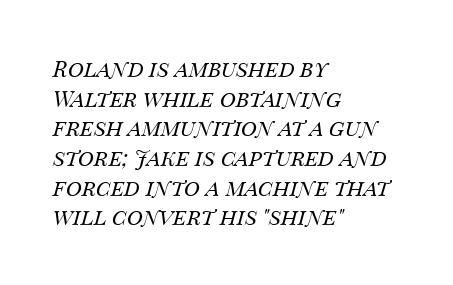
A normal amount of white space separates one row of letters from the next. Vertical stems look standard width or narrower in stroke. The passage shown is not underscored anywhere. Which margin do the lines hug? The left one — the right edge is uneven. Short note: letters normally spaced.
